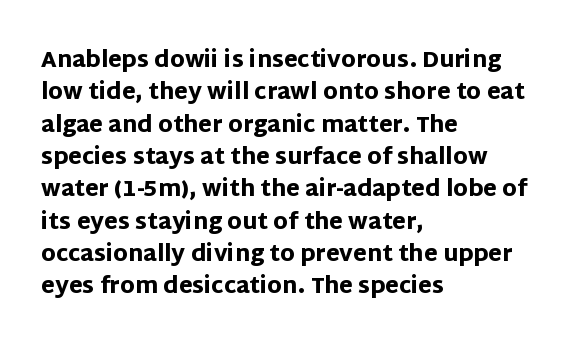
The image shows 22 px bold type, upright; set left-aligned, normal line spacing (1.47x), normal letter spacing, not underlined.
